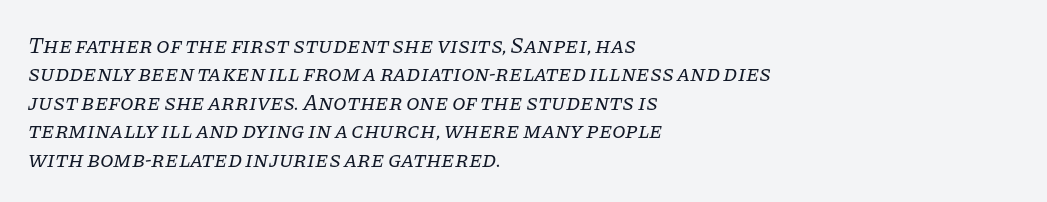
No letter is thick-stroked: the sample isn't bold. Would a proofreader flag this as italicized? Yes. Notice how the passage keeps a crisp vertical edge on the left only. The zone under the glyphs is completely vacant. The passage shown has conventional tracking throughout.
